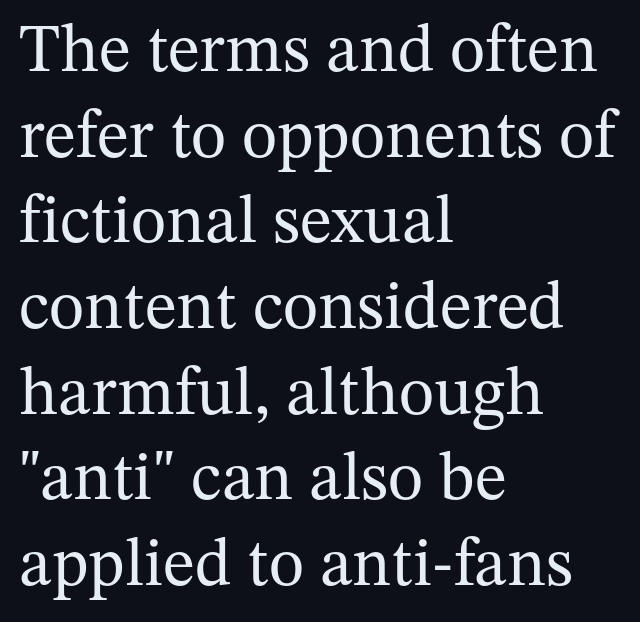
Q: Is the text bold? A: No.
Q: Is the text italic (slanted)? A: No, it is upright.
Q: Is the typeface a serif or a sans-serif typeface? A: Serif.
Q: Is the text underlined? A: No.
Q: How is the paragraph aligned? A: Left-aligned.
Q: Is the spacing between letters normal or unusually wide? A: Normal.
Q: Is the spacing between lines tight, normal or loose? A: Normal.
Q: Width (condensed, normal, or wide)? A: Normal.
Q: Stroke contrast? A: Medium.
Q: x-height? A: Medium.
Q: Monospaced? A: No.
